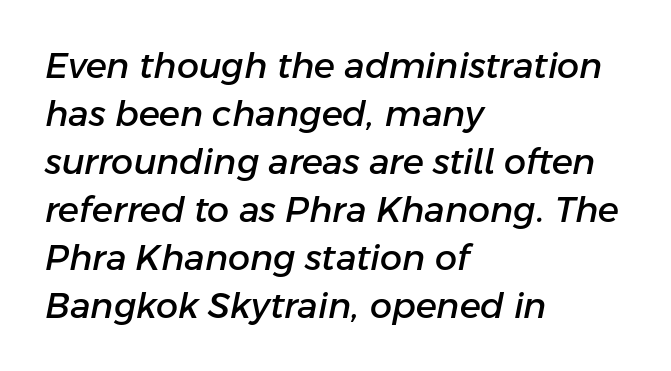
The image shows 35 px text type, italic (leaning right); set left-aligned, normal line spacing (1.37x), normal letter spacing, not underlined; low stroke contrast and a medium x-height.
